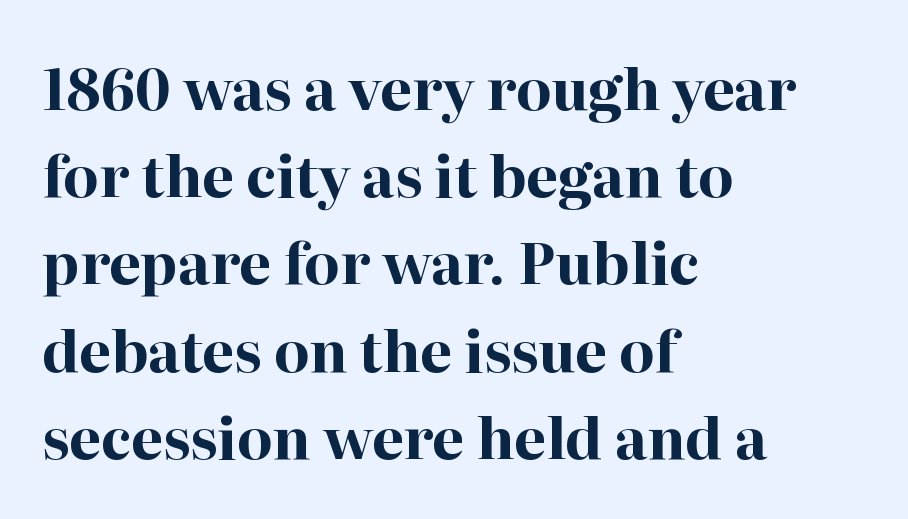
{"serif": "yes", "italic": "no", "bold": "yes", "weight": "bold", "width": "normal", "stroke_contrast": "high", "x_height": "medium", "monospaced": "no", "underline": "no", "align": "left", "line_spacing": "normal", "line_spacing_ratio": 1.53, "letter_spacing": "normal", "letter_spacing_em": 0.0, "glyph_px": 57}
